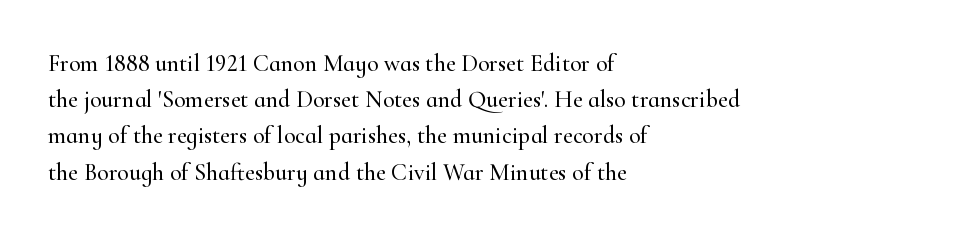
Leading: standard. Ascenders rise straight up at ninety degrees. Nobody drew a line under any word here. Here the glyphs are tracked normally, forming tight word shapes. All the whitespace from short lines collects on the right.
